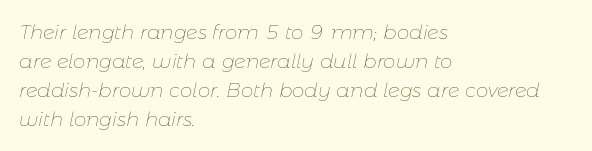
{"italic": "yes", "lean": "right", "slant_degrees": 11, "bold": "no", "underline": "no", "align": "left", "line_spacing": "normal", "line_spacing_ratio": 1.45, "letter_spacing": "normal", "letter_spacing_em": 0.0, "glyph_px": 20}
